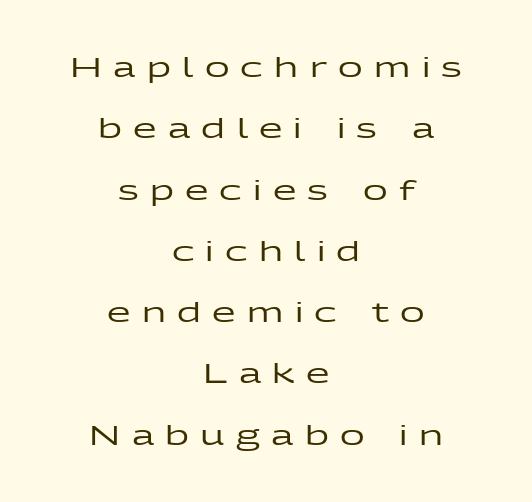
{"italic": "no", "underline": "no", "align": "center", "line_spacing": "loose", "line_spacing_ratio": 2.27, "letter_spacing": "wide", "letter_spacing_em": 0.42, "glyph_px": 27}
